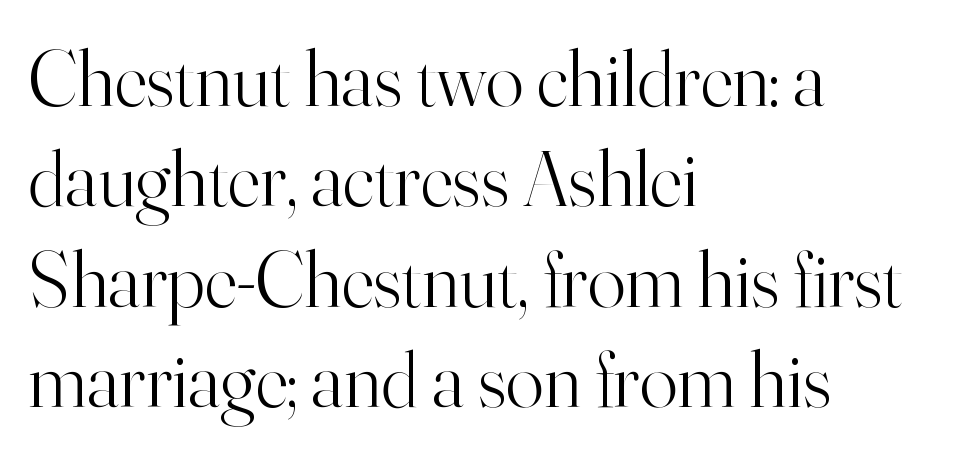
Q: Is the text bold? A: No.
Q: Is the text italic (slanted)? A: No, it is upright.
Q: Is the typeface a serif or a sans-serif typeface? A: Serif.
Q: Is the text underlined? A: No.
Q: How is the paragraph aligned? A: Left-aligned.
Q: Is the spacing between letters normal or unusually wide? A: Normal.
Q: Is the spacing between lines tight, normal or loose? A: Normal.
Q: Width (condensed, normal, or wide)? A: Normal.
Q: Stroke contrast? A: High.
Q: x-height? A: Small.
Q: Monospaced? A: No.
